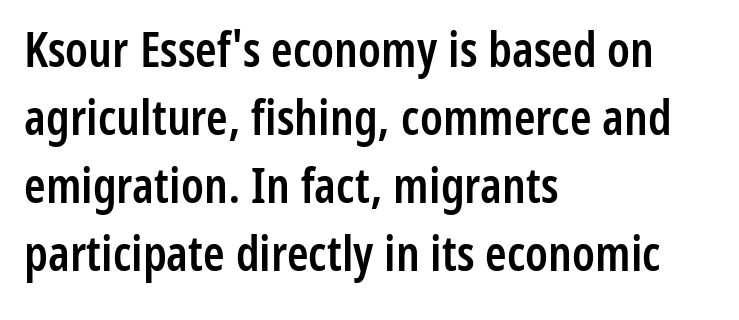
Q: Is the text bold? A: Semi-bold.
Q: Is the text italic (slanted)? A: No, it is upright.
Q: Is the typeface a serif or a sans-serif typeface? A: Sans-serif.
Q: Is the text underlined? A: No.
Q: How is the paragraph aligned? A: Left-aligned.
Q: Is the spacing between letters normal or unusually wide? A: Normal.
Q: Is the spacing between lines tight, normal or loose? A: Normal.
Q: Width (condensed, normal, or wide)? A: Condensed.
Q: Stroke contrast? A: Low.
Q: x-height? A: Medium.
Q: Monospaced? A: No.
